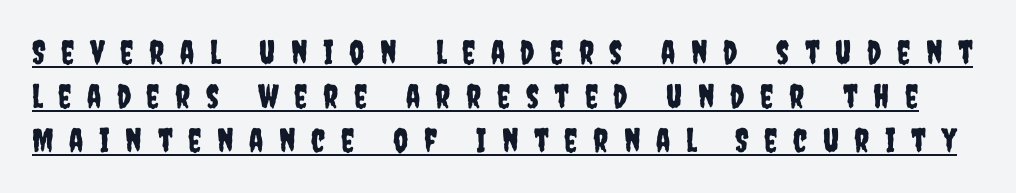
Examine the stroke ends and you'll find no serifs. Posture: vertical. The rows are spaced the way most documents space them. Glyph-to-glyph distance is far greater than everyday printed text.
